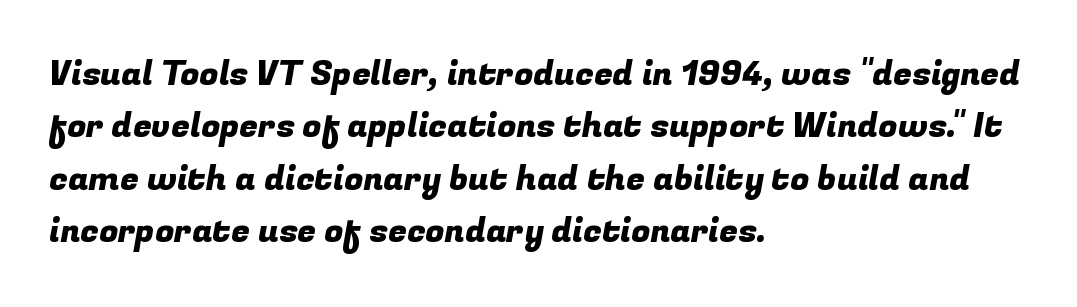
Note the varied advance widths — an 'i' is clearly narrower than an 'm'. Has an underline been added? It has not. Leftover space on each line is placed entirely after the last word. Note: no serifs on the glyphs. Compared with typical paragraphs, the rows here are spaced about the same.
